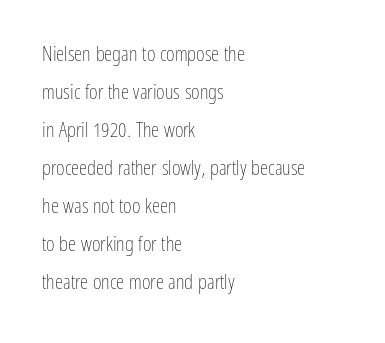
{"italic": "no", "bold": "no", "underline": "no", "align": "left", "line_spacing_ratio": 1.81, "letter_spacing": "normal", "letter_spacing_em": 0.0, "glyph_px": 21}
